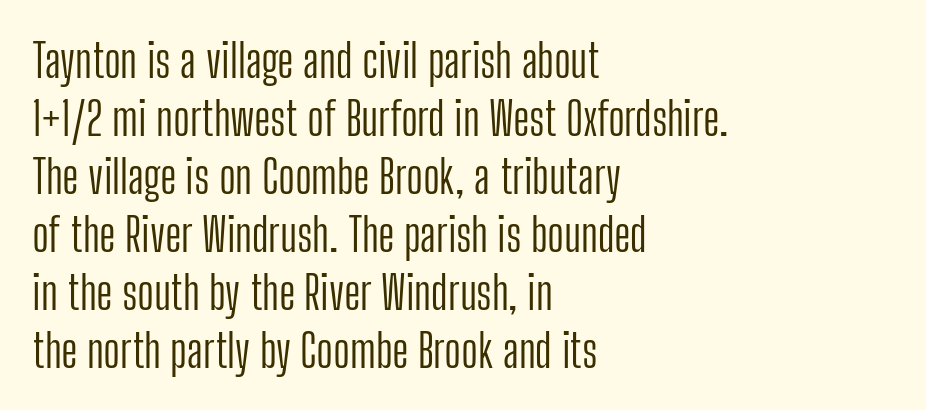
Is there any slant? The stems are plumb. The face looks like a standard text weight, possibly lighter. Is this a fixed-width face? No — the glyphs have proportional, varying widths. This block has exactly the height ordinary leading produces.
